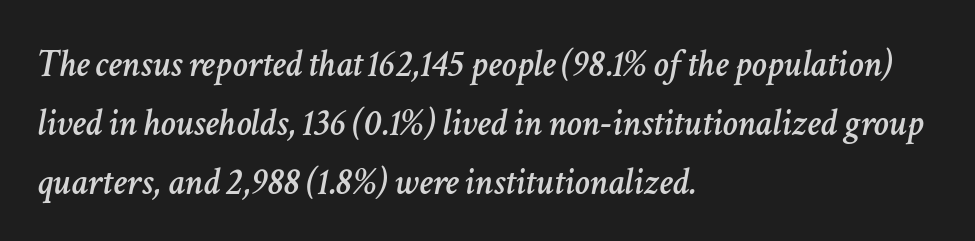
The image shows 38 px text type, italic (leaning right); set left-aligned, normal line spacing (1.55x), normal letter spacing, not underlined; low stroke contrast and a medium x-height.
